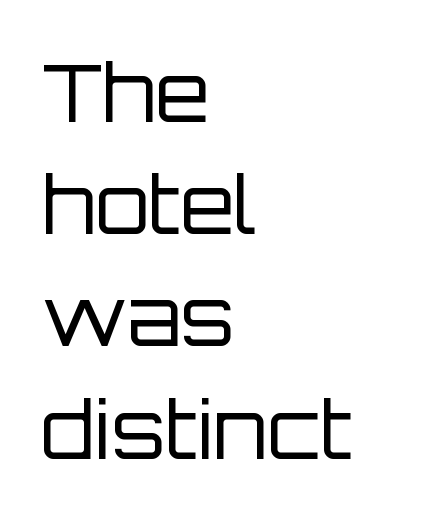
{"serif": "no", "italic": "no", "bold": "no", "weight": "regular", "width": "normal", "stroke_contrast": "low", "x_height": "large", "monospaced": "no", "underline": "no", "align": "left", "line_spacing": "normal", "line_spacing_ratio": 1.42, "letter_spacing": "normal", "letter_spacing_em": 0.0, "glyph_px": 79}
